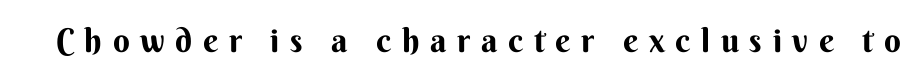
{"serif": "no", "italic": "no", "bold": "yes", "weight": "bold", "width": "normal", "stroke_contrast": "medium", "x_height": "small", "monospaced": "no", "underline": "no", "letter_spacing": "wide", "letter_spacing_em": 0.32, "glyph_px": 33}
